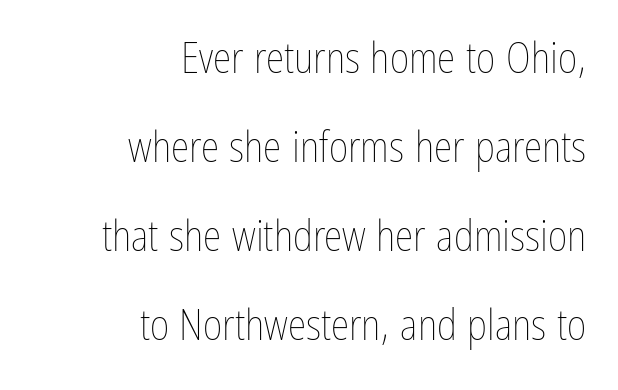
Q: Is the text bold? A: No.
Q: Is the text italic (slanted)? A: No, it is upright.
Q: Is the text underlined? A: No.
Q: How is the paragraph aligned? A: Right-aligned.
Q: Is the spacing between letters normal or unusually wide? A: Normal.
Q: Is the spacing between lines tight, normal or loose? A: Loose.
Q: Width (condensed, normal, or wide)? A: Condensed.
Q: Stroke contrast? A: Low.
Q: x-height? A: Medium.
Q: Monospaced? A: No.
